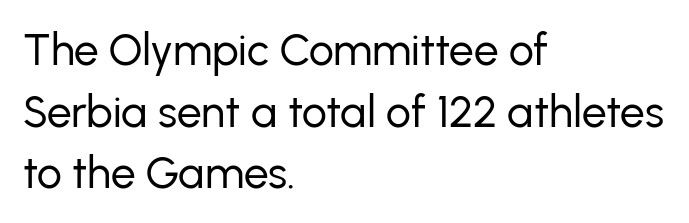
{"serif": "no", "italic": "no", "bold": "no", "weight": "regular", "width": "normal", "stroke_contrast": "low", "x_height": "medium", "monospaced": "no", "underline": "no", "align": "left", "line_spacing": "normal", "line_spacing_ratio": 1.4, "letter_spacing": "normal", "letter_spacing_em": 0.0, "glyph_px": 44}
